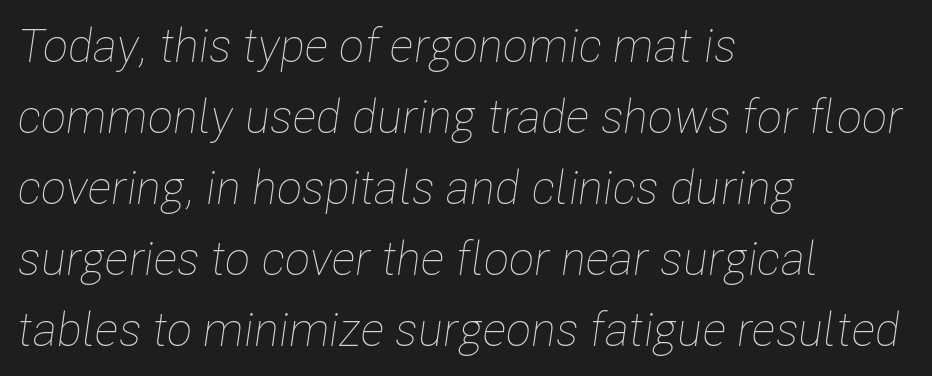
Which margin do the lines hug? The left one — the right edge is uneven. Look at the tracking — it's just the regular setting, nothing added. No chunkiness to these letters — they're not bold. A typesetter would mark this as italic.
